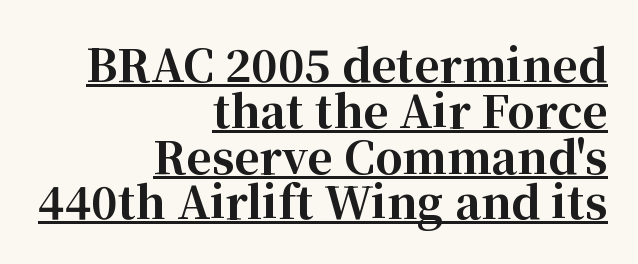
{"serif": "yes", "italic": "no", "bold": "yes", "weight": "bold", "width": "normal", "stroke_contrast": "high", "x_height": "medium", "monospaced": "no", "underline": "yes", "align": "right", "line_spacing": "tight", "line_spacing_ratio": 1.04, "letter_spacing": "normal", "letter_spacing_em": 0.0, "glyph_px": 44}
